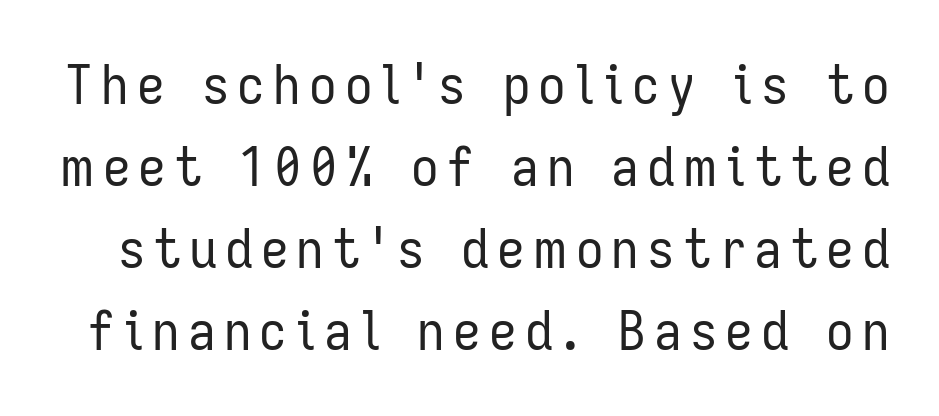
{"serif": "no", "italic": "no", "bold": "no", "weight": "regular", "width": "condensed", "stroke_contrast": "low", "x_height": "medium", "monospaced": "no", "underline": "no", "line_spacing": "normal", "line_spacing_ratio": 1.49, "glyph_px": 55}
